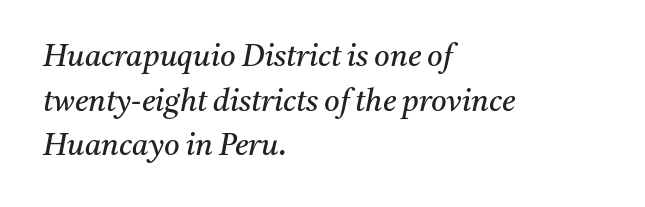
Q: Is the text bold? A: No.
Q: Is the text italic (slanted)? A: Yes, it leans right by about 11 degrees.
Q: Is the typeface a serif or a sans-serif typeface? A: Serif.
Q: Is the text underlined? A: No.
Q: How is the paragraph aligned? A: Left-aligned.
Q: Is the spacing between letters normal or unusually wide? A: Normal.
Q: Is the spacing between lines tight, normal or loose? A: Normal.
Q: Width (condensed, normal, or wide)? A: Normal.
Q: Stroke contrast? A: Medium.
Q: x-height? A: Medium.
Q: Monospaced? A: No.
